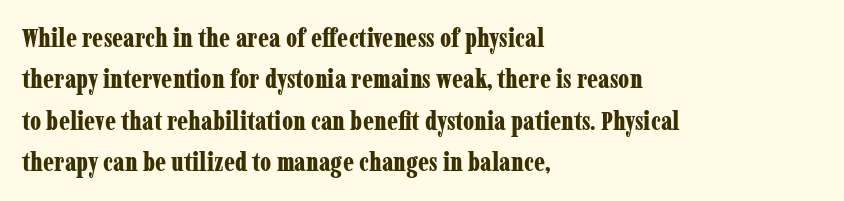
Q: Is the text bold? A: Yes.
Q: Is the text italic (slanted)? A: No, it is upright.
Q: Is the text underlined? A: No.
Q: How is the paragraph aligned? A: Left-aligned.
Q: Is the spacing between letters normal or unusually wide? A: Normal.
Q: Is the spacing between lines tight, normal or loose? A: Normal.
